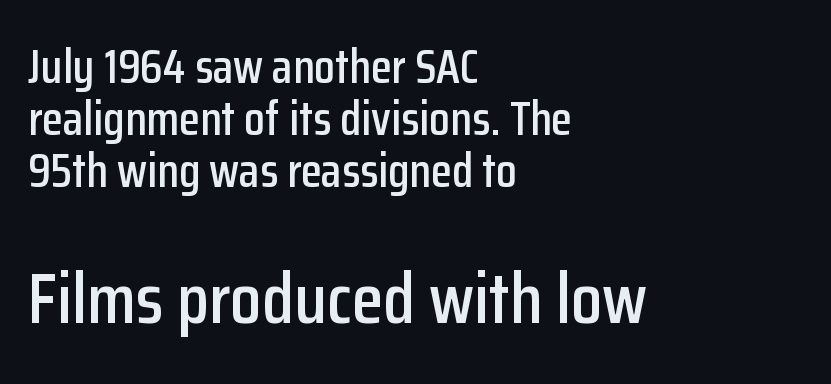
{"serif": "no", "italic": "no", "width": "condensed", "stroke_contrast": "low", "x_height": "medium", "monospaced": "no", "underline": "no", "align": "left", "line_spacing": "tight", "line_spacing_ratio": 1.08, "letter_spacing": "normal", "letter_spacing_em": 0.0, "larger_block": "second", "size_ratio": 1.5, "glyph_px": 72}
